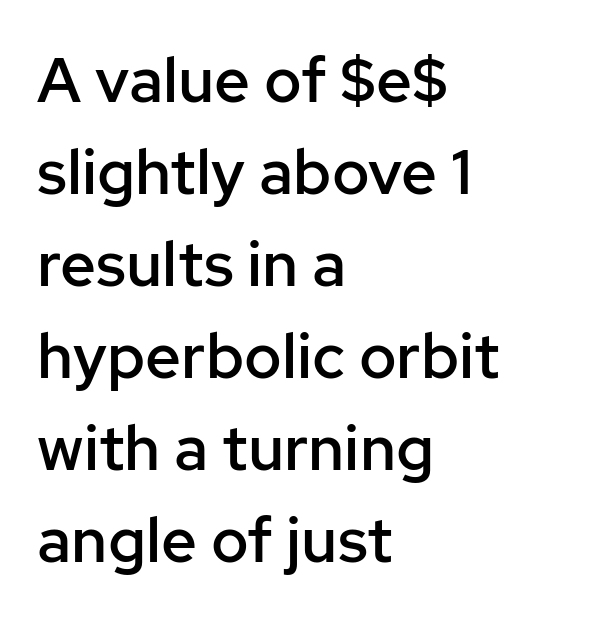
A roman cut, with each character standing at attention. This is sans-serif lettering, the kind often seen on screens and signage. Glance below the letters and you will spot only blank space. Regarding leading, the lines here are spaced in the standard way. The passage shown is semibold, sitting just below true bold.
